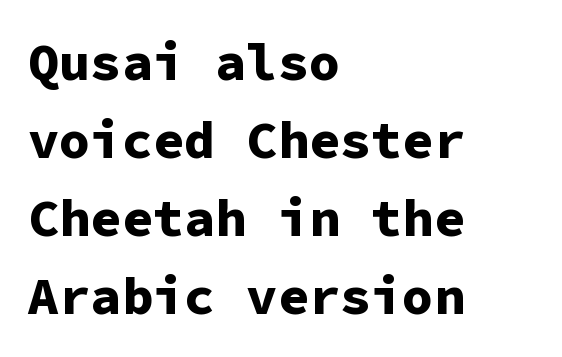
Q: Is the text bold? A: Yes.
Q: Is the text italic (slanted)? A: No, it is upright.
Q: Is the typeface a serif or a sans-serif typeface? A: Sans-serif.
Q: Is the text underlined? A: No.
Q: How is the paragraph aligned? A: Left-aligned.
Q: Is the spacing between letters normal or unusually wide? A: Normal.
Q: Is the spacing between lines tight, normal or loose? A: Normal.
Q: Width (condensed, normal, or wide)? A: Normal.
Q: Stroke contrast? A: Low.
Q: x-height? A: Medium.
Q: Monospaced? A: Yes.
